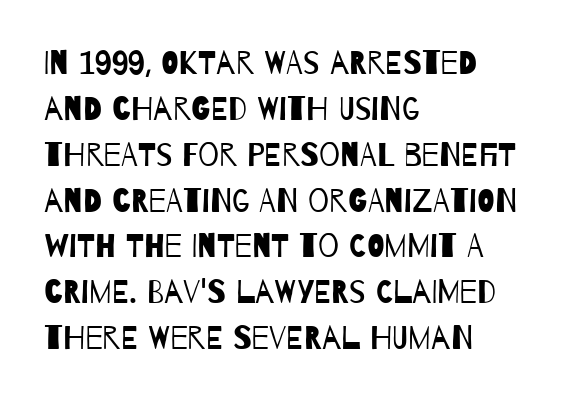
Q: Is the text bold? A: No.
Q: Is the typeface a serif or a sans-serif typeface? A: Sans-serif.
Q: Is the text underlined? A: No.
Q: How is the paragraph aligned? A: Left-aligned.
Q: Is the spacing between letters normal or unusually wide? A: Normal.
Q: Is the spacing between lines tight, normal or loose? A: Normal.
Q: Width (condensed, normal, or wide)? A: Condensed.
Q: Stroke contrast? A: Low.
Q: x-height? A: Large.
Q: Monospaced? A: No.
